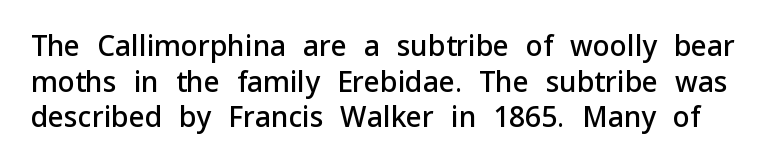
Default kerning and tracking; the words read as compact shapes. The letters are semibold — heavier than regular but short of a full bold. The letters carry no serifs — their stems end cleanly without finishing strokes. Honestly, the row spacing looks completely unremarkable. You can tell it's not italic because the verticals are truly vertical.
